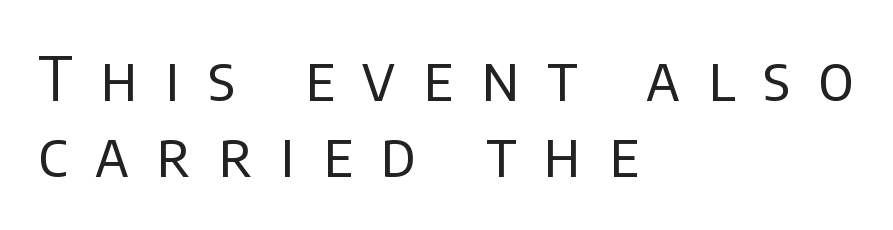
Q: Is the text bold? A: No.
Q: Is the text italic (slanted)? A: No, it is upright.
Q: Is the typeface a serif or a sans-serif typeface? A: Sans-serif.
Q: Is the text underlined? A: No.
Q: How is the paragraph aligned? A: Left-aligned.
Q: Is the spacing between letters normal or unusually wide? A: Unusually wide.
Q: Is the spacing between lines tight, normal or loose? A: Normal.
Q: Width (condensed, normal, or wide)? A: Normal.
Q: Stroke contrast? A: Low.
Q: x-height? A: Large.
Q: Monospaced? A: No.
